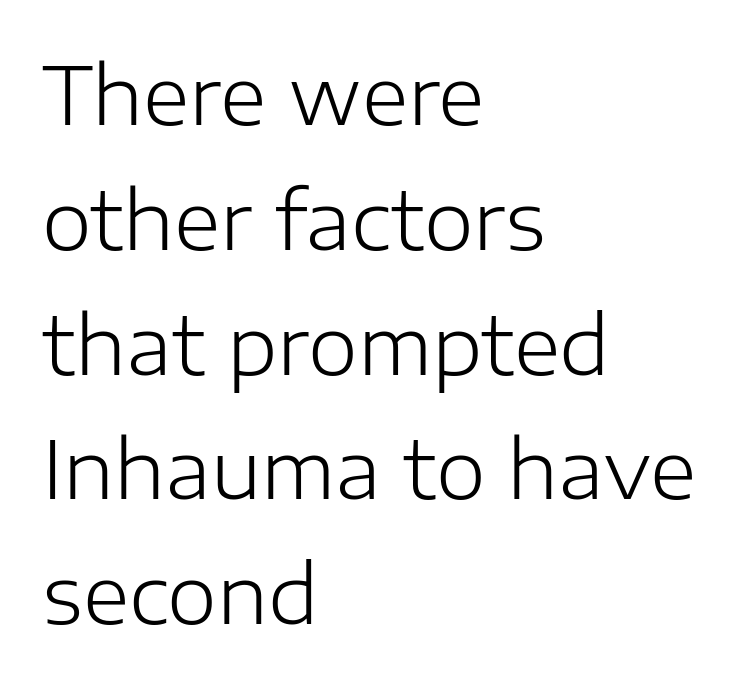
Leading: standard. A sans-serif font was chosen for this passage. This rendering leaves character spacing at its baseline value. Weight class: somewhere from thin through regular.
